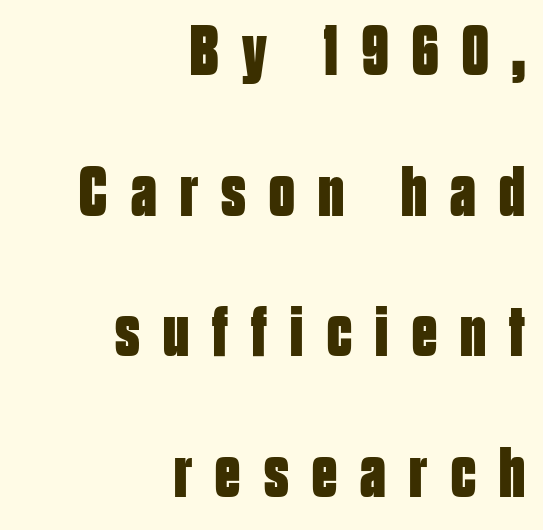
{"serif": "no", "italic": "no", "bold": "yes", "weight": "bold", "width": "condensed", "stroke_contrast": "low", "x_height": "large", "monospaced": "no", "underline": "no", "align": "right", "line_spacing": "loose", "line_spacing_ratio": 1.98, "letter_spacing": "wide", "letter_spacing_em": 0.33, "glyph_px": 71}
